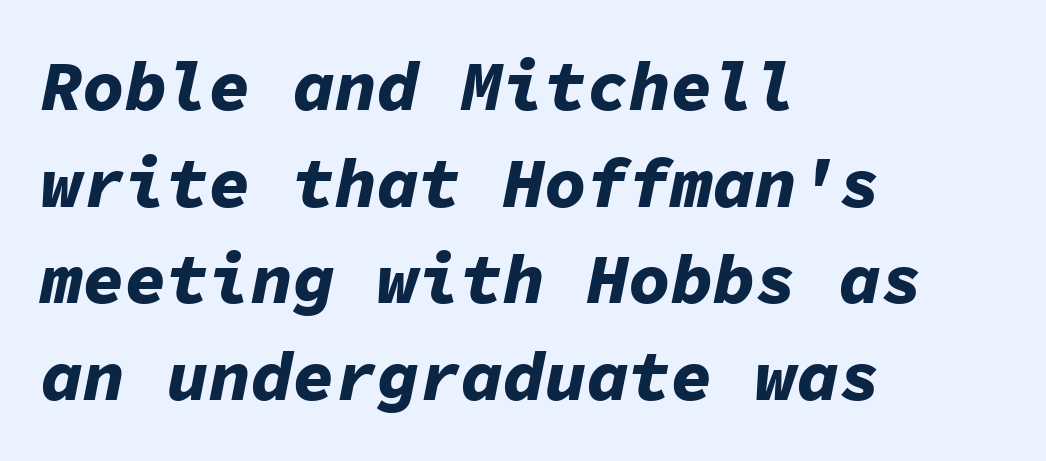
Q: Is the text bold? A: Yes.
Q: Is the text italic (slanted)? A: Yes, it leans right by about 11 degrees.
Q: Is the text underlined? A: No.
Q: How is the paragraph aligned? A: Left-aligned.
Q: Is the spacing between letters normal or unusually wide? A: Normal.
Q: Is the spacing between lines tight, normal or loose? A: Normal.
Q: Width (condensed, normal, or wide)? A: Normal.
Q: Stroke contrast? A: Low.
Q: x-height? A: Medium.
Q: Monospaced? A: Yes.
